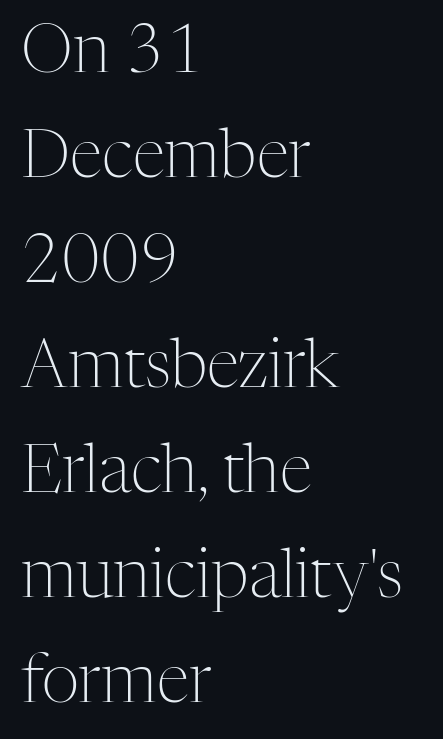
The image shows 66 px light serif type, upright; set left-aligned, normal line spacing (1.59x), normal letter spacing, not underlined; medium stroke contrast and a medium x-height.
